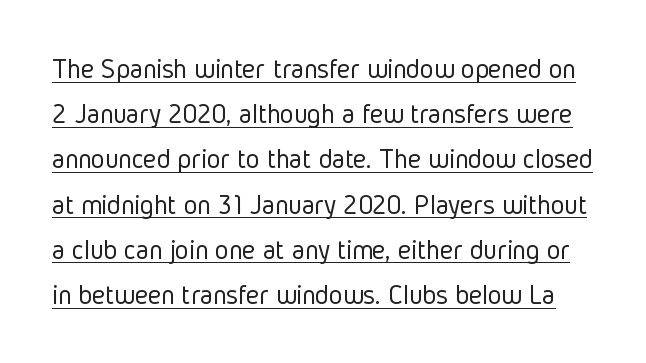
{"serif": "no", "italic": "no", "bold": "no", "weight": "light", "width": "condensed", "stroke_contrast": "low", "x_height": "medium", "monospaced": "no", "underline": "yes", "line_spacing": "normal", "line_spacing_ratio": 1.56, "letter_spacing": "normal", "letter_spacing_em": 0.0, "glyph_px": 29}
